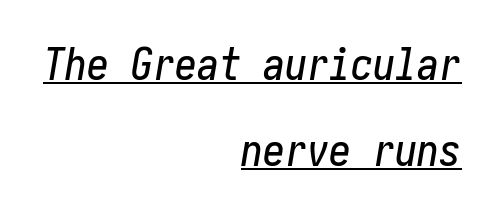
{"italic": "yes", "lean": "right", "slant_degrees": 10, "width": "condensed", "stroke_contrast": "low", "x_height": "medium", "underline": "yes", "align": "right", "line_spacing": "loose", "line_spacing_ratio": 1.95, "letter_spacing": "normal", "letter_spacing_em": 0.0, "glyph_px": 44}
